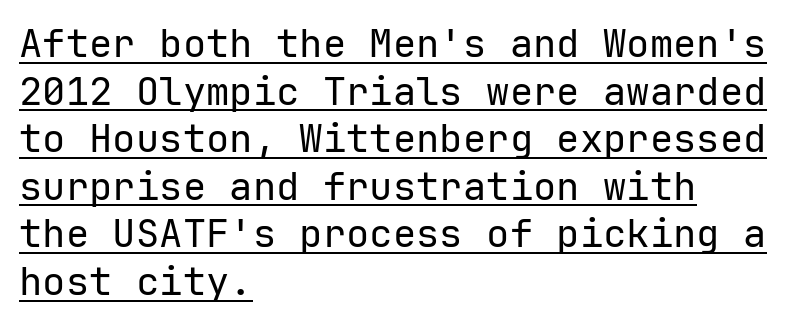
Q: Is the text bold? A: No.
Q: Is the text italic (slanted)? A: No, it is upright.
Q: Is the typeface a serif or a sans-serif typeface? A: Sans-serif.
Q: Is the text underlined? A: Yes.
Q: How is the paragraph aligned? A: Left-aligned.
Q: Is the spacing between letters normal or unusually wide? A: Normal.
Q: Width (condensed, normal, or wide)? A: Normal.
Q: Stroke contrast? A: Low.
Q: x-height? A: Medium.
